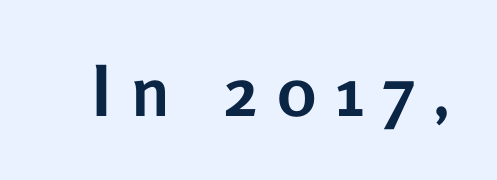
The image shows 70 px semibold sans-serif type, upright; set unusually wide letter spacing (+0.28 em), not underlined; low stroke contrast and a medium x-height.
